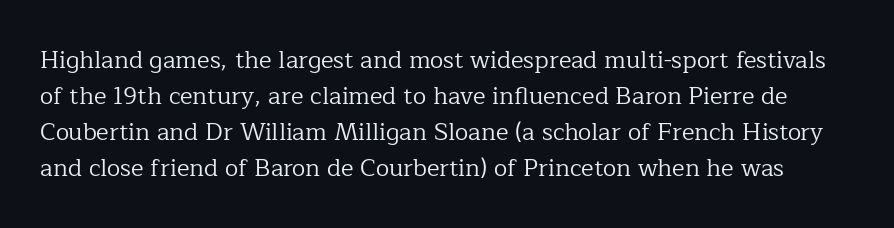
Every character sits straight up, as roman type does. Is the stroke heavy? The answer is a plain regular-or-lighter. Words appear dense and cohesive because spacing is normal. Just letters on the line, the space beneath them empty.
